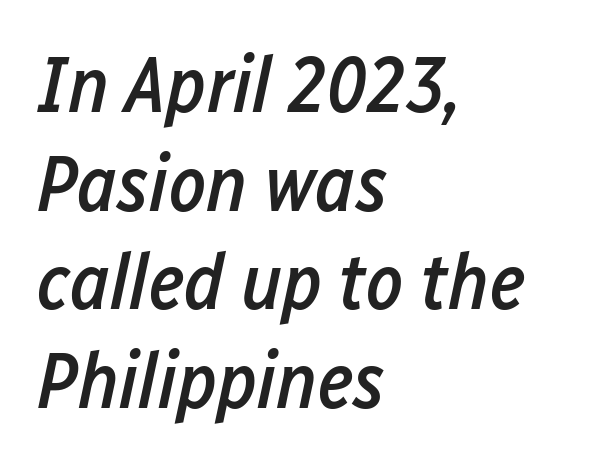
{"italic": "yes", "lean": "right", "slant_degrees": 12, "bold": "semi", "weight": "semibold", "width": "condensed", "stroke_contrast": "low", "x_height": "medium", "monospaced": "no", "underline": "no", "align": "left", "line_spacing": "normal", "line_spacing_ratio": 1.25, "letter_spacing": "normal", "letter_spacing_em": 0.0, "glyph_px": 79}
